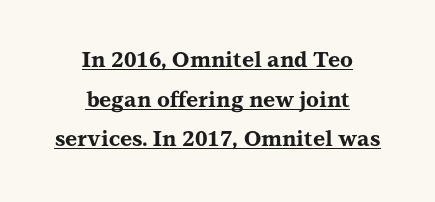
The image shows 21 px bold type, upright; set centered, line spacing 1.89x, normal letter spacing, underlined.
